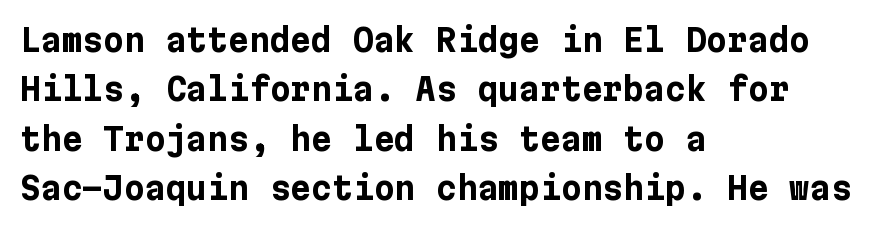
{"serif": "no", "italic": "no", "bold": "yes", "weight": "bold", "width": "normal", "stroke_contrast": "low", "x_height": "medium", "underline": "no", "align": "left", "line_spacing": "normal", "line_spacing_ratio": 1.54, "letter_spacing": "normal", "letter_spacing_em": 0.0, "glyph_px": 32}
